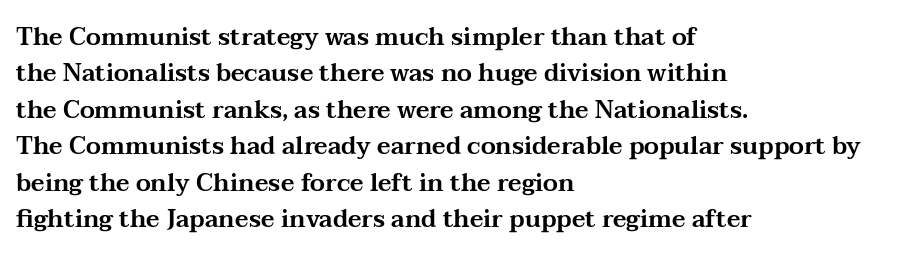
A normal amount of white space separates one row of letters from the next. Is there any slant? The stems are plumb. Nobody touched the tracking dial on this one. Quick note: underline off.
